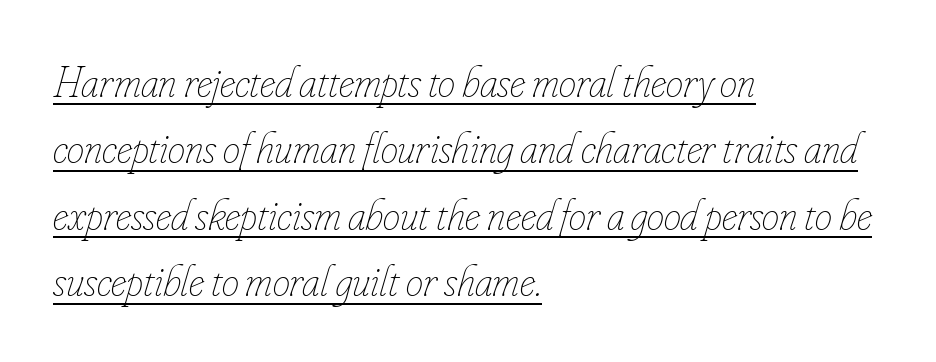
The face used here is rendered with its standard letterfit. Reading down the block, your eye returns to a fixed left position each line. Stroke mass is kept to a normal reading level or below. Observe the lean: these are italic letterforms. The letters advance in unequal steps, a hallmark of proportional type. The typesetter has applied underlining to the passage shown.
